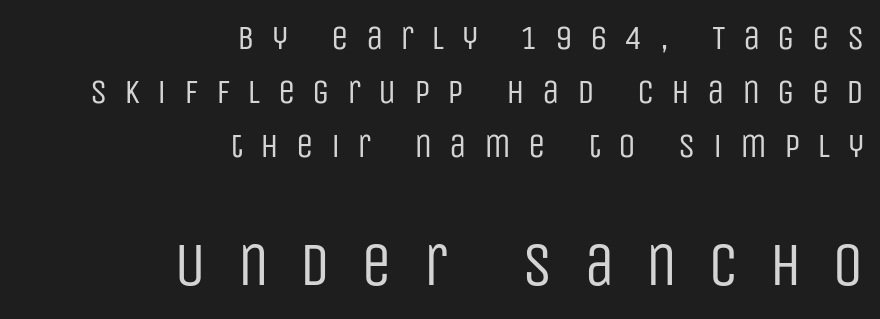
Size hierarchy here favors the trailing block over the leading one. Weight: in the light-to-regular range. The lines are quadded right. Do the characters align in a grid? No, the font is proportional.
